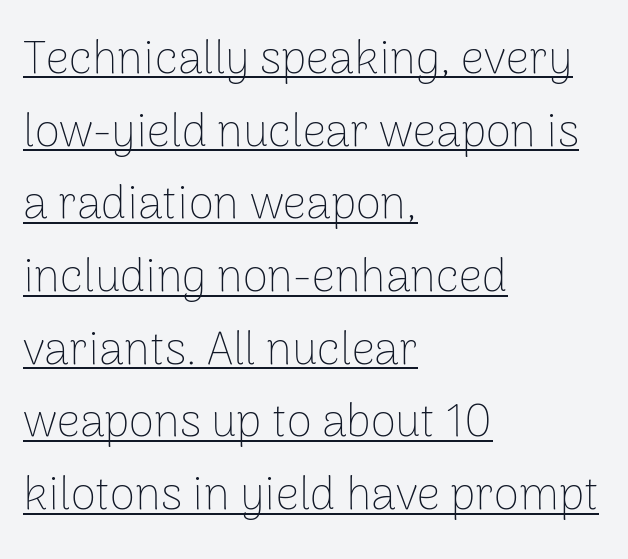
The image shows 46 px thin sans-serif type, upright; set left-aligned, normal line spacing (1.58x), normal letter spacing, underlined; low stroke contrast and a medium x-height.
